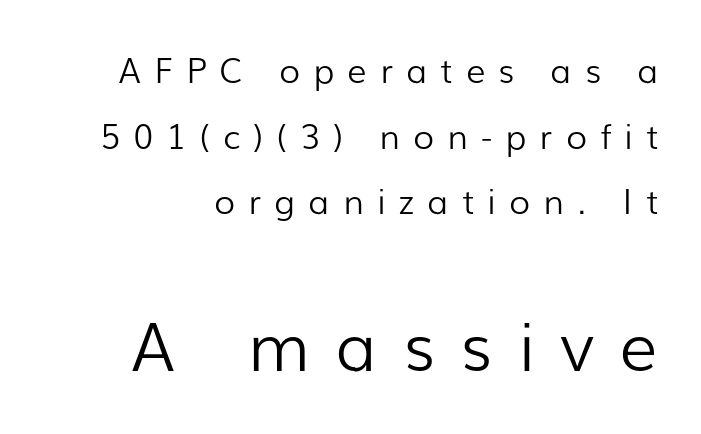
Here the designer chose a conventional face with non-uniform glyph widths. If you measured baseline to baseline, you'd find a long distance. Upright lettering throughout. The letters in the lower block stand taller than those in the block above. Unmarked baselines from the first word to the last. There is plenty of visible air inserted between adjacent glyphs.
